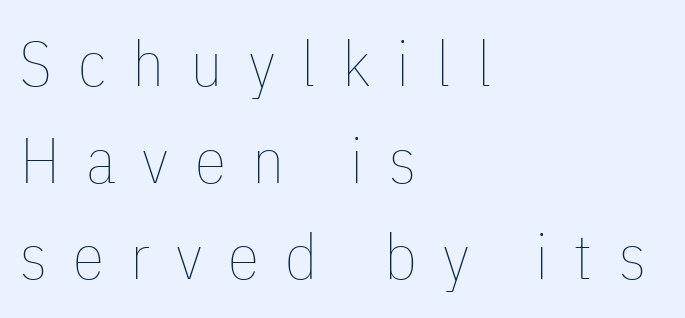
{"italic": "no", "bold": "no", "weight": "thin", "width": "condensed", "stroke_contrast": "low", "x_height": "medium", "monospaced": "no", "underline": "no", "align": "left", "line_spacing": "normal", "line_spacing_ratio": 1.51, "letter_spacing": "wide", "letter_spacing_em": 0.41, "glyph_px": 64}
